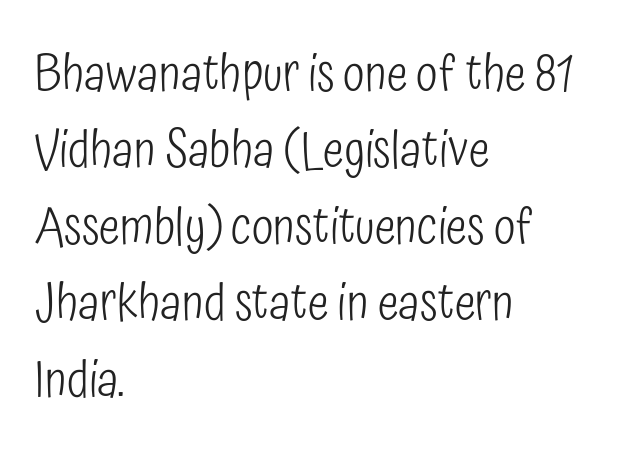
Q: Is the text bold? A: No.
Q: Is the text italic (slanted)? A: No, it is upright.
Q: Is the typeface a serif or a sans-serif typeface? A: Sans-serif.
Q: Is the text underlined? A: No.
Q: How is the paragraph aligned? A: Left-aligned.
Q: Is the spacing between letters normal or unusually wide? A: Normal.
Q: Is the spacing between lines tight, normal or loose? A: Normal.
Q: Width (condensed, normal, or wide)? A: Condensed.
Q: Stroke contrast? A: Low.
Q: x-height? A: Medium.
Q: Monospaced? A: No.
